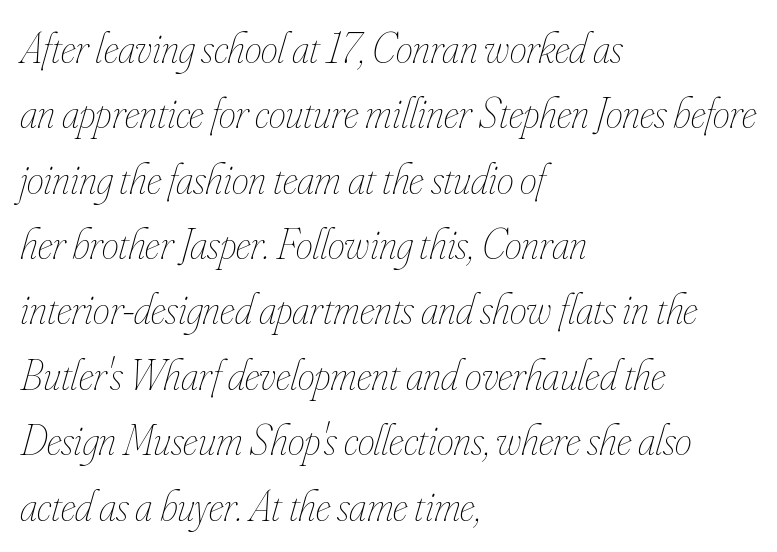
Q: Is the text bold? A: No.
Q: Is the text italic (slanted)? A: Yes, it leans right by about 16 degrees.
Q: Is the text underlined? A: No.
Q: How is the paragraph aligned? A: Left-aligned.
Q: Is the spacing between letters normal or unusually wide? A: Normal.
Q: Is the spacing between lines tight, normal or loose? A: Normal.
Q: Width (condensed, normal, or wide)? A: Condensed.
Q: Stroke contrast? A: Low.
Q: x-height? A: Small.
Q: Monospaced? A: No.
